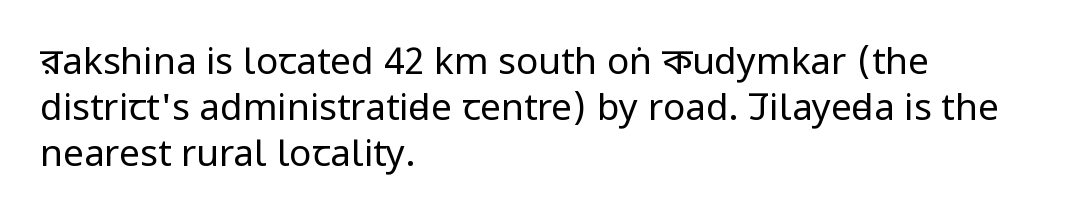
Looks like regular typesetting: each glyph gets only the width it needs. In terms of leading, this rendering sits right in the middle. Check under the words: just untouched page. Notice how the stems are strictly vertical — no italics here. Honestly, the letter spacing is just normal — you wouldn't notice it. The ragged edge is on the right, which tells us the setting is flush left.
